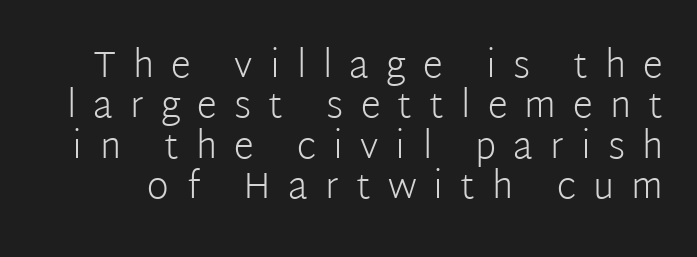
Do the characters align in a grid? No, the font is proportional. Summary of vertical rhythm: compact, with narrow interline spacing. Font category for this specimen: sans-serif. The area under the type is left untouched. Nothing heavy about these letters — not bold at all. The tracking reads as deliberately expanded to a designer's eye.
